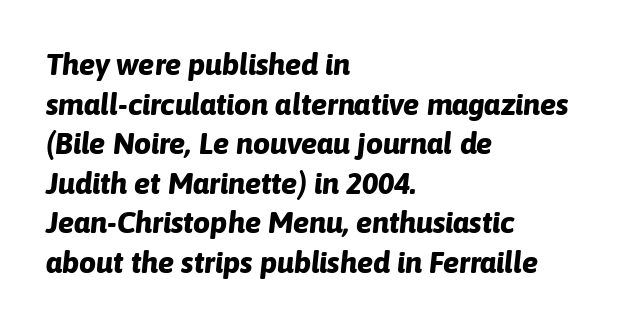
Q: Is the text bold? A: Yes.
Q: Is the text italic (slanted)? A: Yes, it leans right by about 6 degrees.
Q: Is the text underlined? A: No.
Q: How is the paragraph aligned? A: Left-aligned.
Q: Is the spacing between letters normal or unusually wide? A: Normal.
Q: Is the spacing between lines tight, normal or loose? A: Normal.
Q: Width (condensed, normal, or wide)? A: Normal.
Q: Stroke contrast? A: Low.
Q: x-height? A: Medium.
Q: Monospaced? A: No.
